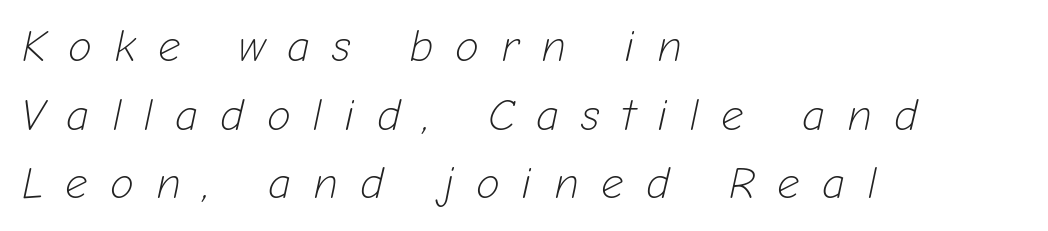
The image shows 44 px light type, italic (leaning right); set left-aligned, normal line spacing (1.56x), unusually wide letter spacing (+0.5 em), not underlined; low stroke contrast and a medium x-height.
